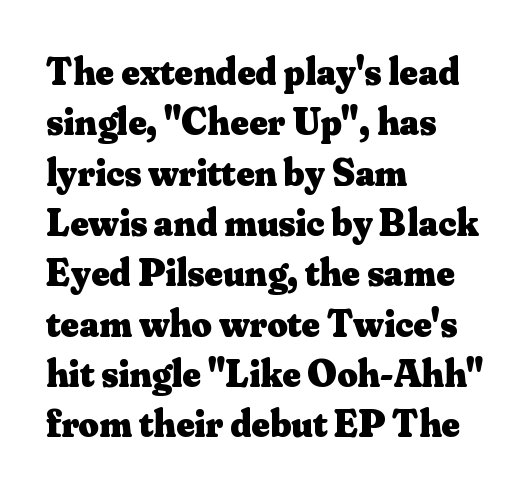
{"serif": "yes", "italic": "no", "bold": "yes", "weight": "heavy", "width": "normal", "stroke_contrast": "medium", "x_height": "small", "monospaced": "no", "underline": "no", "align": "left", "line_spacing": "normal", "line_spacing_ratio": 1.29, "letter_spacing": "normal", "letter_spacing_em": 0.0, "glyph_px": 39}
